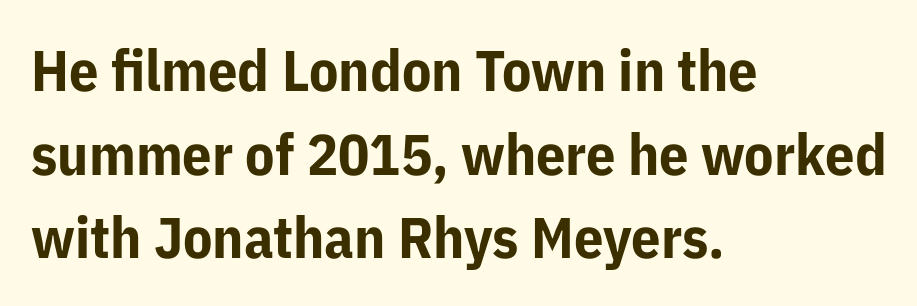
Q: Is the text bold? A: Yes.
Q: Is the text italic (slanted)? A: No, it is upright.
Q: Is the typeface a serif or a sans-serif typeface? A: Sans-serif.
Q: Is the text underlined? A: No.
Q: How is the paragraph aligned? A: Left-aligned.
Q: Is the spacing between letters normal or unusually wide? A: Normal.
Q: Is the spacing between lines tight, normal or loose? A: Normal.
Q: Width (condensed, normal, or wide)? A: Normal.
Q: Stroke contrast? A: Low.
Q: x-height? A: Medium.
Q: Monospaced? A: No.
